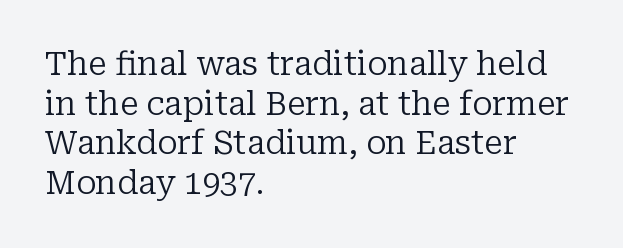
{"serif": "yes", "italic": "no", "bold": "no", "weight": "regular", "width": "normal", "stroke_contrast": "low", "x_height": "medium", "monospaced": "no", "underline": "no", "align": "left", "line_spacing_ratio": 1.24, "letter_spacing": "normal", "letter_spacing_em": 0.0, "glyph_px": 32}
